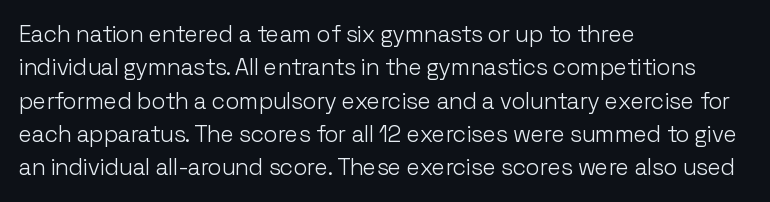
{"italic": "no", "bold": "no", "underline": "no", "align": "left", "line_spacing": "normal", "line_spacing_ratio": 1.45, "letter_spacing": "normal", "letter_spacing_em": 0.0, "glyph_px": 23}
